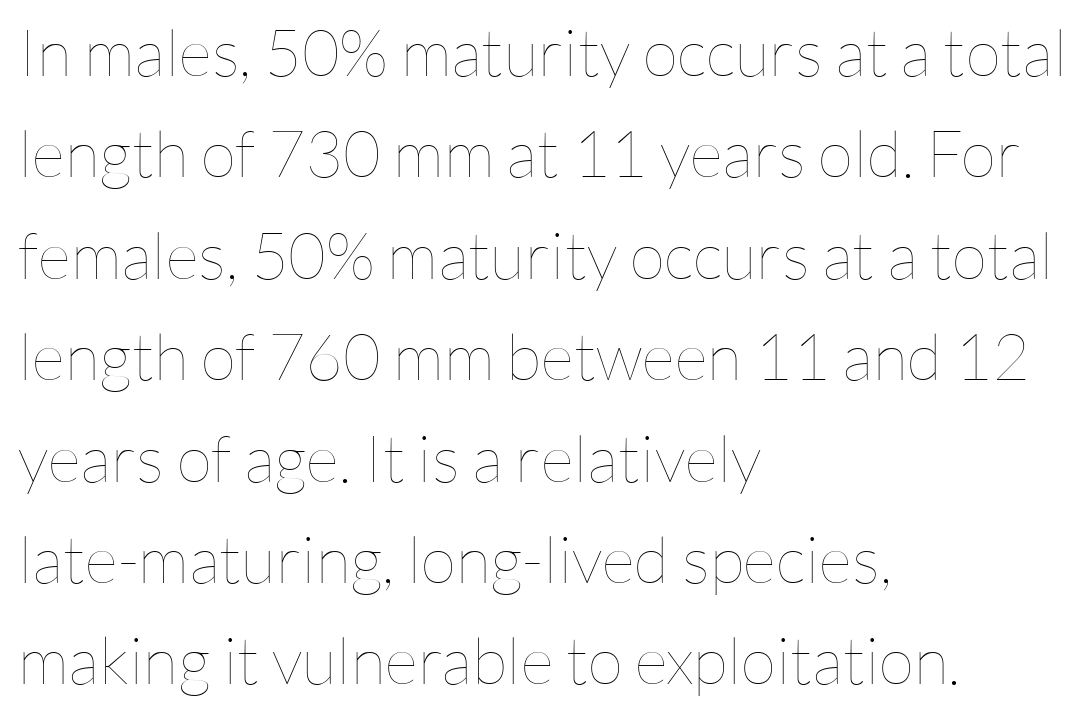
The image shows 65 px thin type, upright; set left-aligned, normal line spacing (1.56x), normal letter spacing, not underlined; low stroke contrast and a medium x-height.
